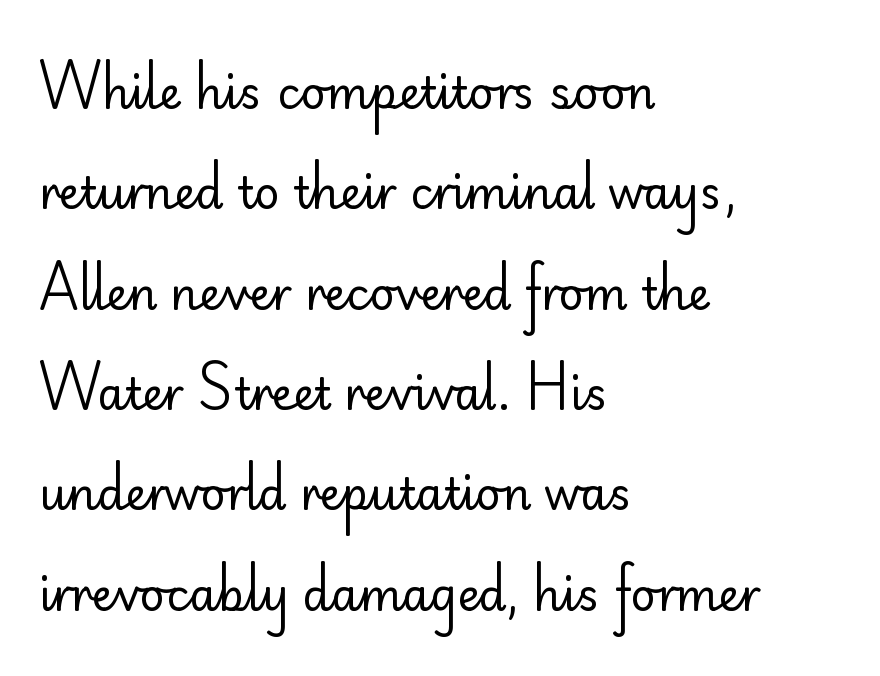
Q: Is the text bold? A: No.
Q: Is the text italic (slanted)? A: No, it is upright.
Q: Is the typeface a serif or a sans-serif typeface? A: Sans-serif.
Q: Is the text underlined? A: No.
Q: How is the paragraph aligned? A: Left-aligned.
Q: Is the spacing between letters normal or unusually wide? A: Normal.
Q: Is the spacing between lines tight, normal or loose? A: Loose.
Q: Width (condensed, normal, or wide)? A: Normal.
Q: Stroke contrast? A: Low.
Q: x-height? A: Small.
Q: Monospaced? A: No.
